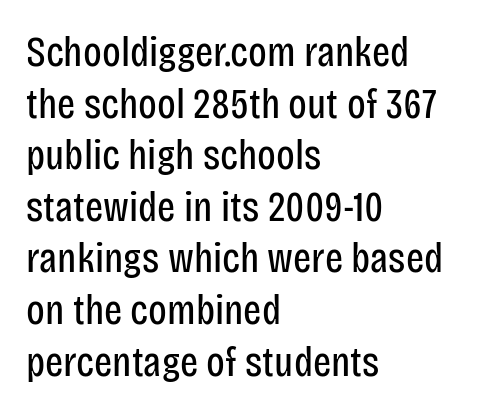
Note: no serifs on the glyphs. The text block is weighted toward the left margin, trailing off unevenly rightward. This is roman type, the default non-slanted kind. A clean baseline with only descenders dipping below it. Default kerning and tracking; the words read as compact shapes. Each stroke keeps to a modest, everyday thickness or less.
